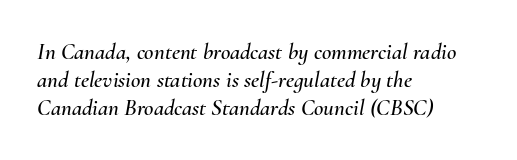
Q: Is the text italic (slanted)? A: Yes, it leans right by about 10 degrees.
Q: Is the text underlined? A: No.
Q: How is the paragraph aligned? A: Left-aligned.
Q: Is the spacing between letters normal or unusually wide? A: Normal.
